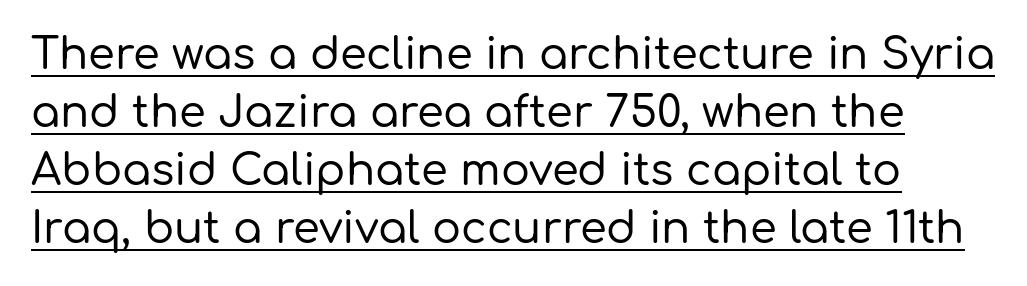
The image shows 43 px sans-serif type, upright; set normal line spacing (1.35x), normal letter spacing, underlined; low stroke contrast and a medium x-height.
